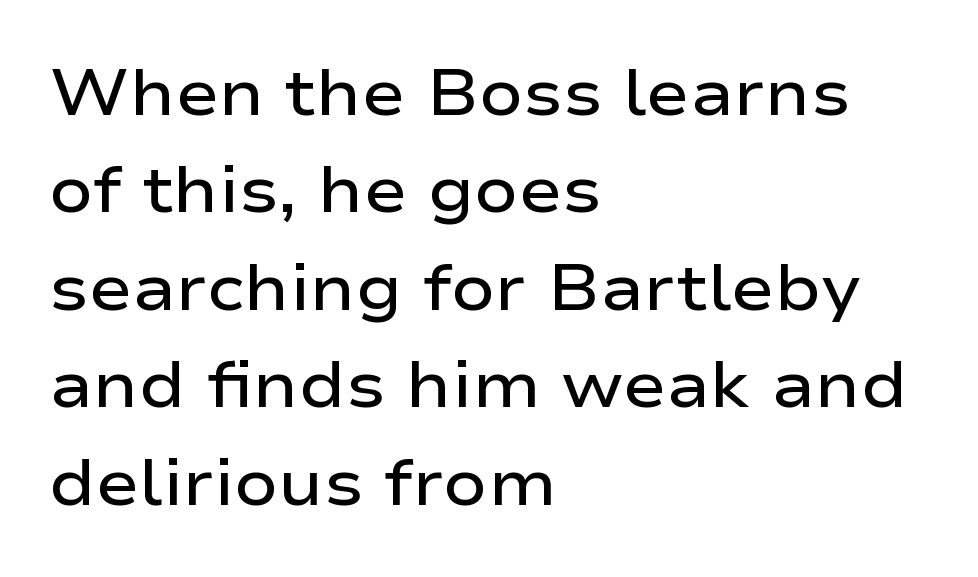
{"serif": "no", "italic": "no", "bold": "semi", "weight": "semibold", "width": "wide", "stroke_contrast": "low", "x_height": "medium", "monospaced": "no", "underline": "no", "align": "left", "line_spacing": "normal", "line_spacing_ratio": 1.5, "letter_spacing": "normal", "letter_spacing_em": 0.0, "glyph_px": 65}
